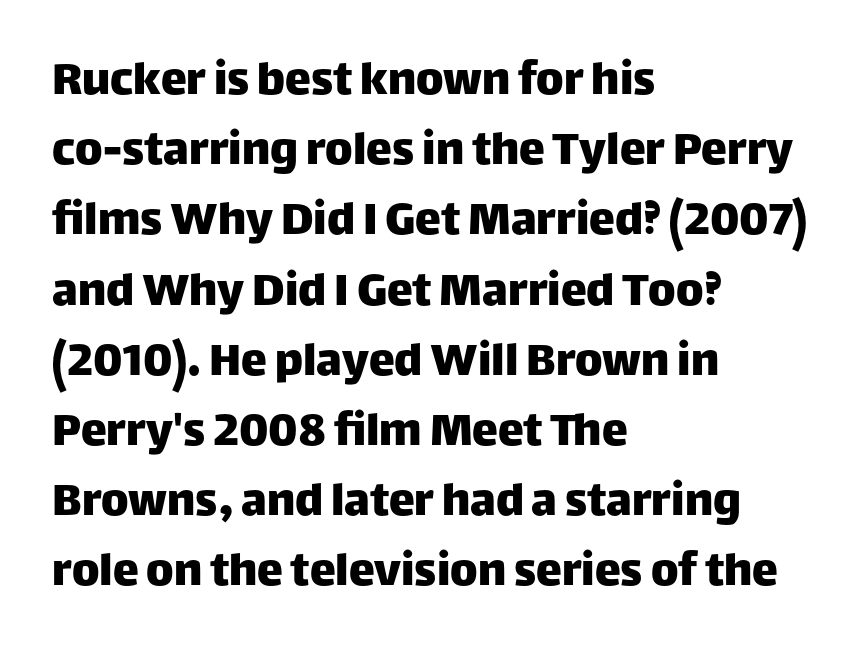
The image shows 52 px sans-serif type, upright; set left-aligned, normal line spacing (1.35x), normal letter spacing, not underlined; low stroke contrast and a large x-height.
